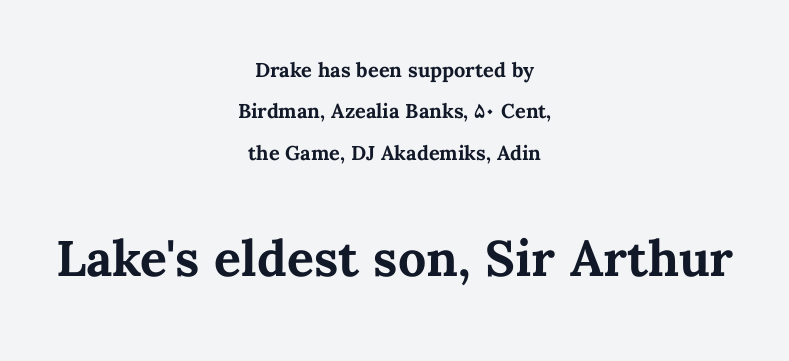
The image shows 50 px bold type, upright; set centered, loose line spacing (2.07x), normal letter spacing, not underlined; the second (bottom) block is 2.5x larger; medium stroke contrast and a medium x-height.
